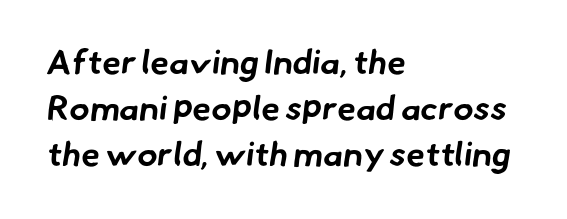
Q: Is the text bold? A: Yes.
Q: Is the typeface a serif or a sans-serif typeface? A: Sans-serif.
Q: Is the text underlined? A: No.
Q: How is the paragraph aligned? A: Left-aligned.
Q: Is the spacing between letters normal or unusually wide? A: Normal.
Q: Is the spacing between lines tight, normal or loose? A: Normal.
Q: Width (condensed, normal, or wide)? A: Normal.
Q: Stroke contrast? A: Low.
Q: x-height? A: Small.
Q: Monospaced? A: No.
